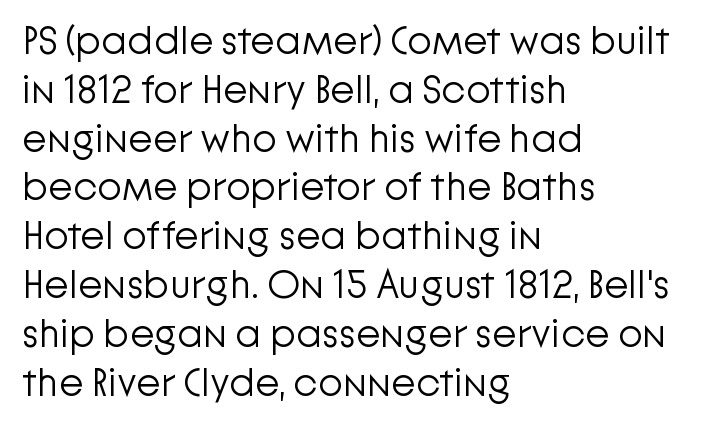
The image shows 40 px light sans-serif type, upright; set left-aligned, line spacing 1.22x, normal letter spacing, not underlined; low stroke contrast and a medium x-height.
